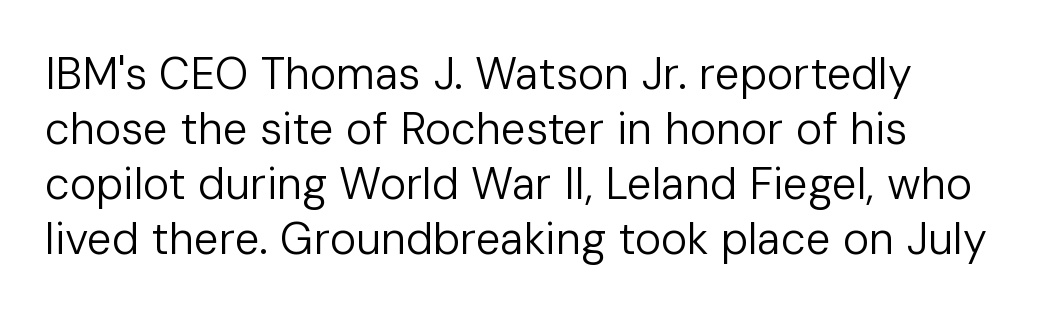
Q: Is the text bold? A: No.
Q: Is the text italic (slanted)? A: No, it is upright.
Q: Is the typeface a serif or a sans-serif typeface? A: Sans-serif.
Q: Is the text underlined? A: No.
Q: Is the spacing between letters normal or unusually wide? A: Normal.
Q: Is the spacing between lines tight, normal or loose? A: Normal.
Q: Width (condensed, normal, or wide)? A: Normal.
Q: Stroke contrast? A: Low.
Q: x-height? A: Medium.
Q: Monospaced? A: No.
